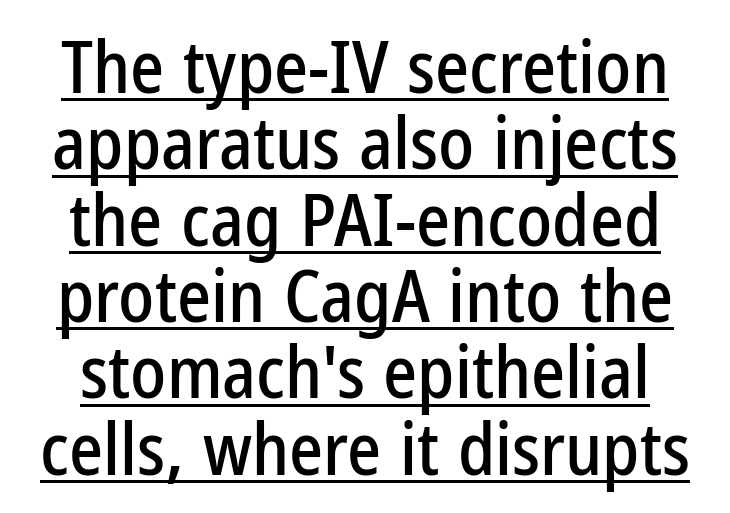
The face used here is a sans, in the tradition of grotesques and geometrics. Tracking value appears to be zero — textbook default spacing. Line starts and ends both wander, symmetrically. Each letter keeps its own natural width here, so spacing adapts to shape. Like a heading marked for emphasis, these lines bear an underscore. What's the leading like? Squeezed, with rows nearly overlapping.
